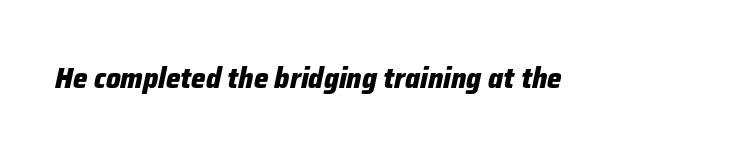
Q: Is the text bold? A: Yes.
Q: Is the text italic (slanted)? A: Yes, it leans right by about 12 degrees.
Q: Is the text underlined? A: No.
Q: Is the spacing between letters normal or unusually wide? A: Normal.
Q: Width (condensed, normal, or wide)? A: Normal.
Q: Stroke contrast? A: Low.
Q: x-height? A: Medium.
Q: Monospaced? A: No.
